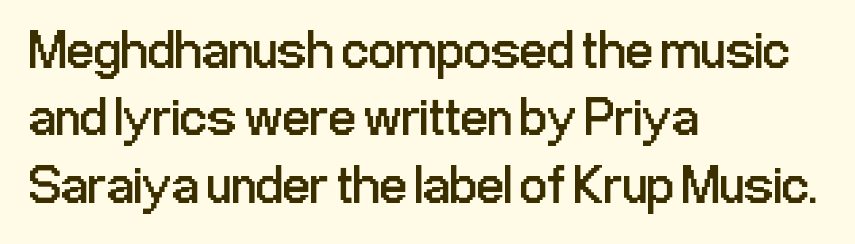
{"serif": "no", "italic": "no", "bold": "no", "weight": "regular", "width": "condensed", "stroke_contrast": "low", "x_height": "medium", "monospaced": "no", "underline": "no", "align": "left", "line_spacing": "normal", "line_spacing_ratio": 1.25, "letter_spacing": "normal", "letter_spacing_em": 0.0, "glyph_px": 54}
